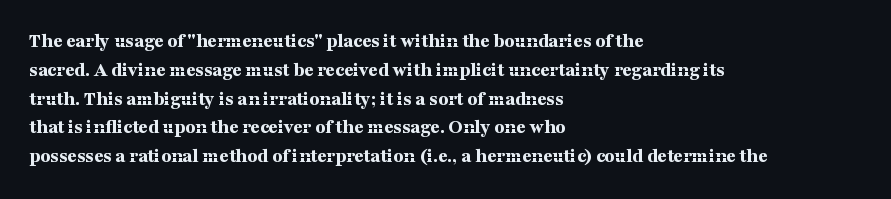
Line starts are locked; line ends wander. Bold? Absolutely — the strokes are thick and heavy. Nobody touched the tracking dial on this one. Bare-footed words on every line. These lines sit exactly where default settings would place them.
